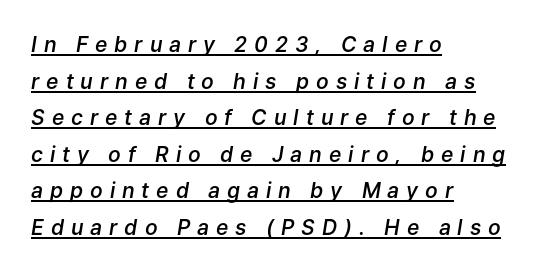
Layout note: lines flush left. As a designer I'd log this as weight 600, semibold. Designer's note — italics engaged. Does a line run under the words? Yes, clearly. Loose tracking; the words dissolve into strings of separated letters.
